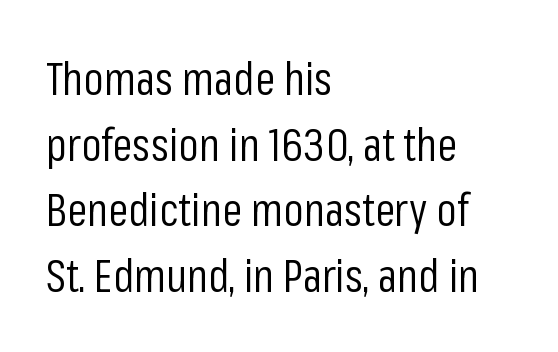
{"serif": "no", "italic": "no", "bold": "no", "weight": "regular", "width": "condensed", "stroke_contrast": "low", "x_height": "medium", "monospaced": "no", "underline": "no", "align": "left", "line_spacing": "normal", "line_spacing_ratio": 1.46, "letter_spacing": "normal", "letter_spacing_em": 0.0, "glyph_px": 45}
